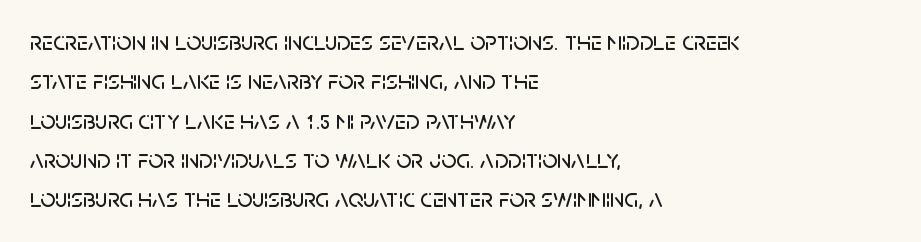
{"italic": "no", "underline": "no", "align": "left", "line_spacing": "normal", "line_spacing_ratio": 1.51, "letter_spacing": "normal", "letter_spacing_em": 0.0, "glyph_px": 26}
